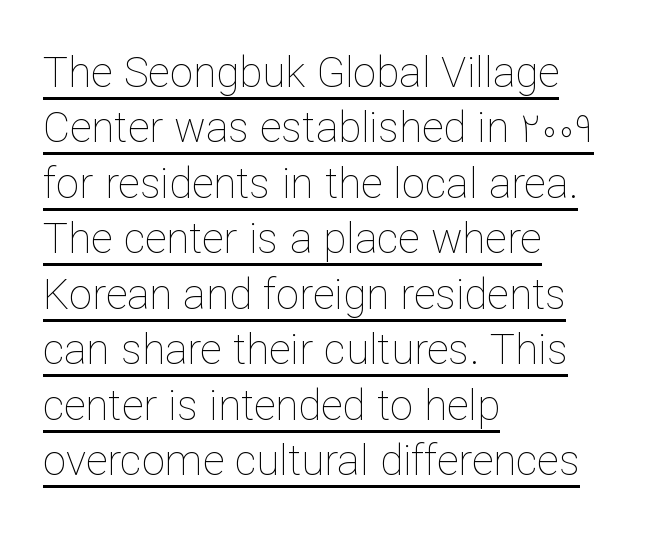
The image shows 42 px thin type, upright; set left-aligned, normal line spacing (1.32x), normal letter spacing, underlined; low stroke contrast and a medium x-height.
